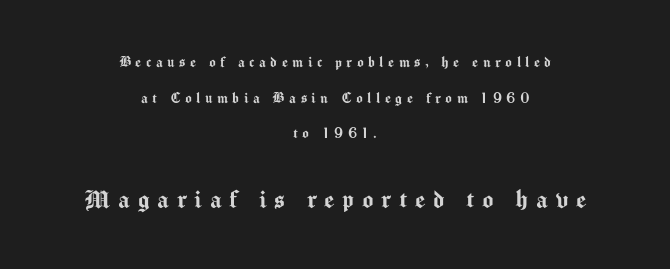
{"serif": "no", "italic": "no", "width": "normal", "stroke_contrast": "medium", "x_height": "medium", "monospaced": "no", "underline": "no", "align": "center", "line_spacing": "loose", "line_spacing_ratio": 2.1, "letter_spacing": "wide", "letter_spacing_em": 0.27, "larger_block": "second", "size_ratio": 1.71, "glyph_px": 29}
